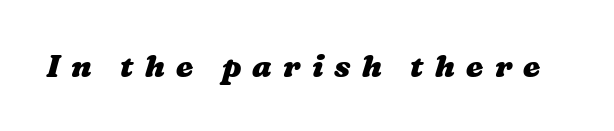
Q: Is the text bold? A: Yes.
Q: Is the text underlined? A: No.
Q: Is the spacing between letters normal or unusually wide? A: Unusually wide.
Q: Width (condensed, normal, or wide)? A: Wide.
Q: Stroke contrast? A: Medium.
Q: x-height? A: Medium.
Q: Monospaced? A: No.
